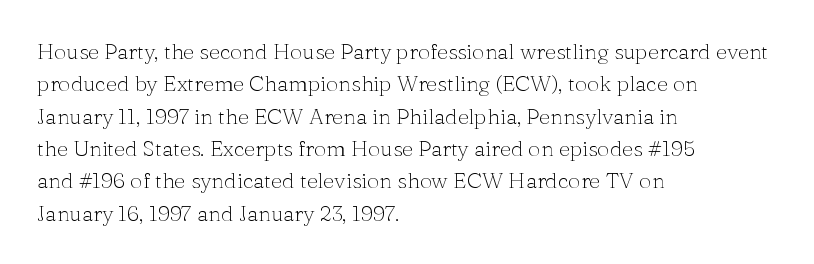
The image shows 22 px text type, upright; set left-aligned, normal line spacing (1.47x), normal letter spacing, not underlined.
